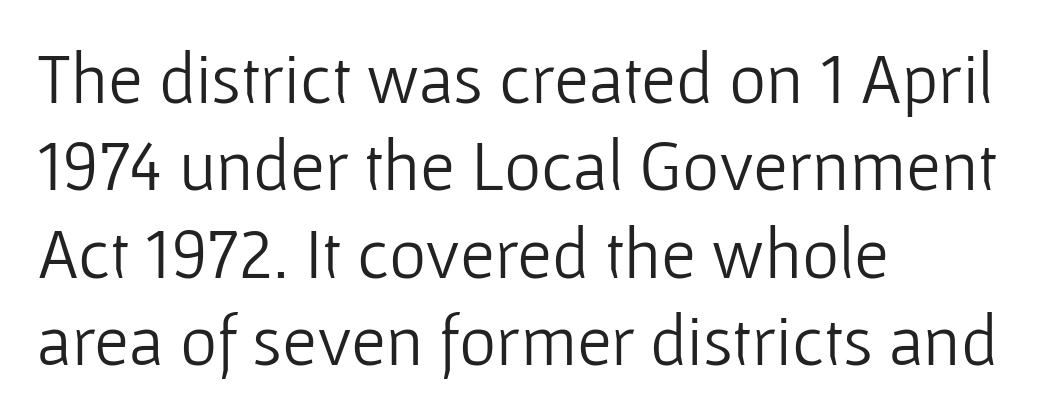
Q: Is the text bold? A: No.
Q: Is the text italic (slanted)? A: No, it is upright.
Q: Is the typeface a serif or a sans-serif typeface? A: Sans-serif.
Q: Is the text underlined? A: No.
Q: How is the paragraph aligned? A: Left-aligned.
Q: Is the spacing between letters normal or unusually wide? A: Normal.
Q: Width (condensed, normal, or wide)? A: Normal.
Q: Stroke contrast? A: Low.
Q: x-height? A: Medium.
Q: Monospaced? A: No.
